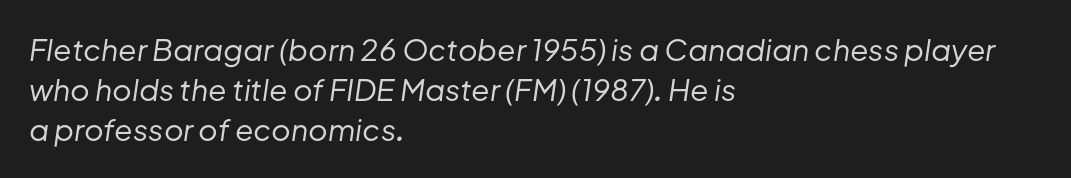
The image shows 30 px regular-weight type, italic (leaning right); set left-aligned, normal line spacing (1.34x), normal letter spacing, not underlined; low stroke contrast and a medium x-height.
